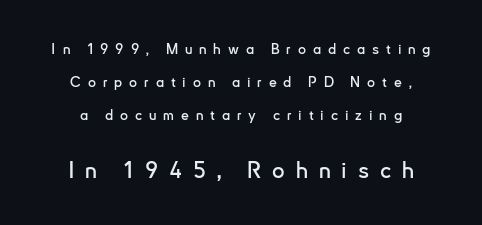
Italic: no, the glyphs are upright roman. Honestly, there is no underline to notice here at all. The second block has been scaled up relative to the first. Between one letter and the next there's a generous, obvious gap. The rendering uses a large line-height, opening up the rows.
